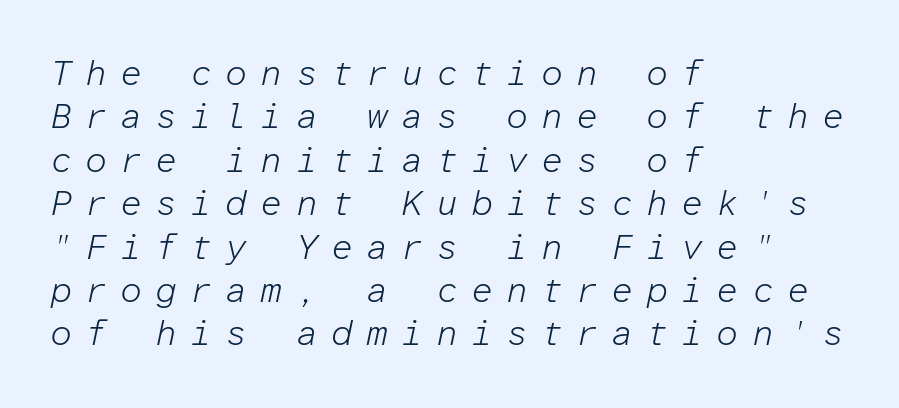
Q: Is the text bold? A: No.
Q: Is the text italic (slanted)? A: Yes, it leans right by about 12 degrees.
Q: Is the text underlined? A: No.
Q: How is the paragraph aligned? A: Left-aligned.
Q: Is the spacing between letters normal or unusually wide? A: Unusually wide.
Q: Width (condensed, normal, or wide)? A: Normal.
Q: Stroke contrast? A: Low.
Q: x-height? A: Medium.
Q: Monospaced? A: Yes.
